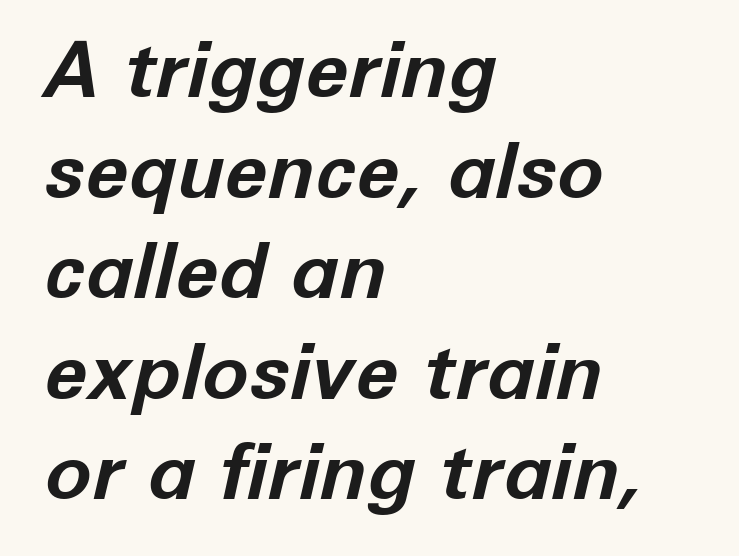
Q: Is the text bold? A: Yes.
Q: Is the text italic (slanted)? A: Yes, it leans right by about 12 degrees.
Q: Is the text underlined? A: No.
Q: How is the paragraph aligned? A: Left-aligned.
Q: Is the spacing between letters normal or unusually wide? A: Normal.
Q: Is the spacing between lines tight, normal or loose? A: Normal.
Q: Width (condensed, normal, or wide)? A: Normal.
Q: Stroke contrast? A: Low.
Q: x-height? A: Medium.
Q: Monospaced? A: No.
